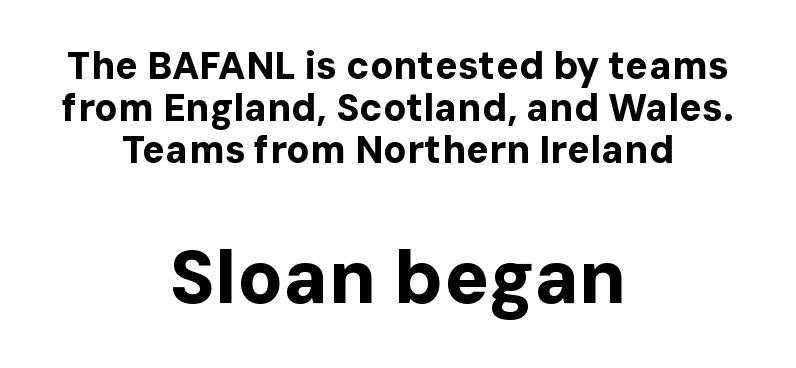
Posture: straight, roman, zero tilt. Compared with typical body copy, the letter spacing here is the same. The space directly below the letters is spotless. Think of a printed novel: that variable character pitch is what you see here. The block sitting lower on the canvas is the one with enlarged characters.
